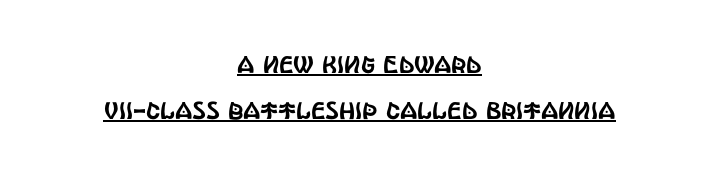
Q: Is the text italic (slanted)? A: No, it is upright.
Q: Is the text underlined? A: Yes.
Q: How is the paragraph aligned? A: Centered.
Q: Is the spacing between letters normal or unusually wide? A: Normal.
Q: Is the spacing between lines tight, normal or loose? A: Loose.
